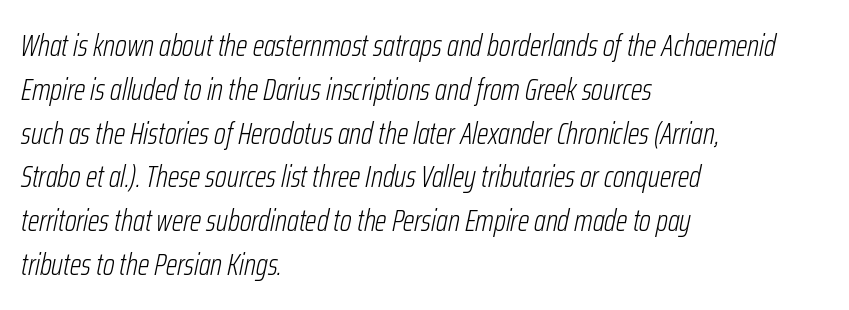
{"italic": "yes", "lean": "right", "slant_degrees": 12, "bold": "no", "weight": "light", "width": "condensed", "stroke_contrast": "low", "x_height": "medium", "monospaced": "no", "underline": "no", "align": "left", "line_spacing": "normal", "line_spacing_ratio": 1.46, "letter_spacing": "normal", "letter_spacing_em": 0.0, "glyph_px": 30}
